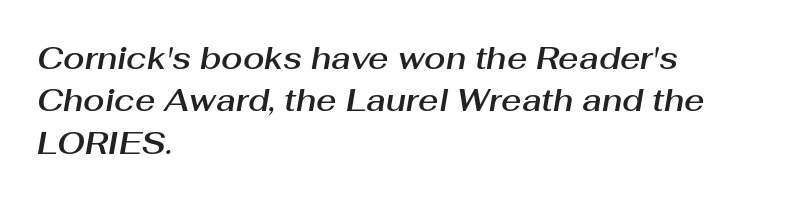
Quick note: interline space is typical. In CSS terms this would be text-align: left. Tracking value appears to be zero — textbook default spacing. The lettering tilts uniformly, giving the passage an italic look.
